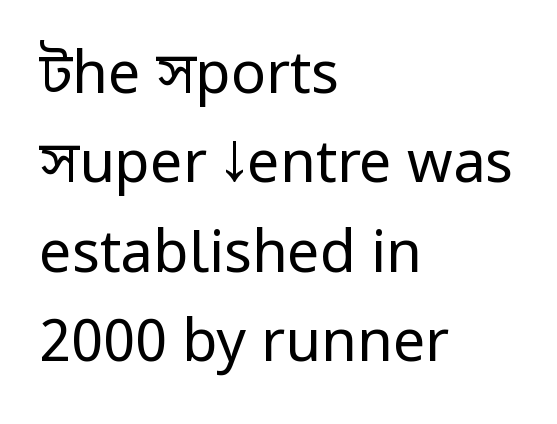
{"serif": "no", "italic": "no", "bold": "no", "weight": "regular", "width": "condensed", "stroke_contrast": "low", "underline": "no", "align": "left", "line_spacing": "normal", "line_spacing_ratio": 1.54, "letter_spacing": "normal", "letter_spacing_em": 0.0, "glyph_px": 58}
